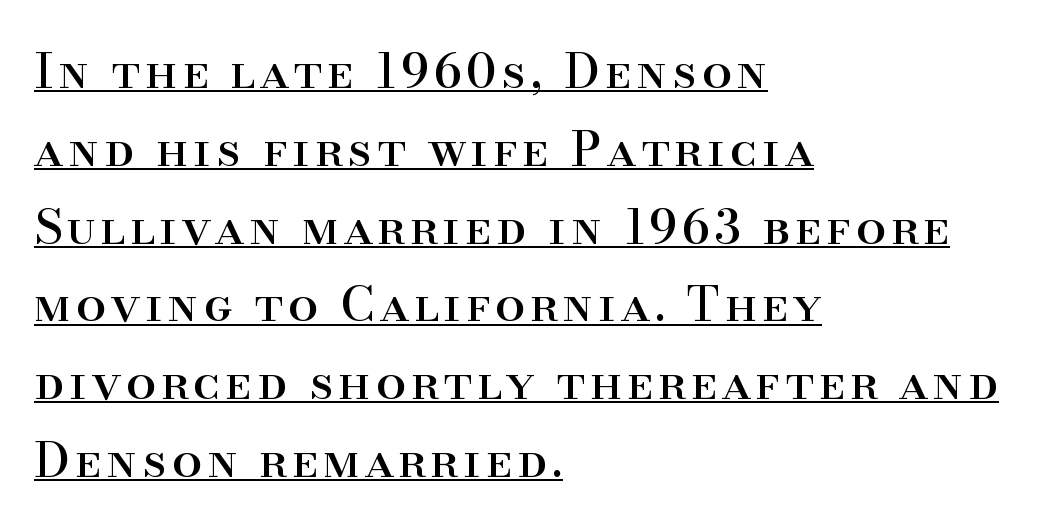
The image shows 48 px serif type, upright; set left-aligned, normal line spacing (1.62x), underlined; high stroke contrast and a small x-height.
